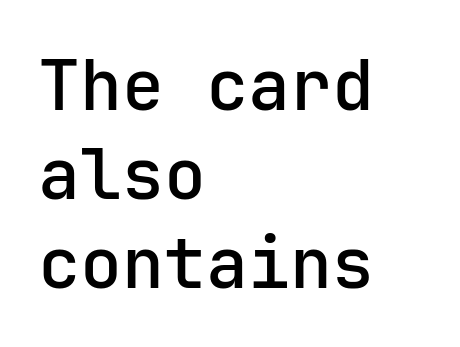
The image shows 70 px semibold sans-serif type, upright; set left-aligned, normal line spacing (1.27x), normal letter spacing, not underlined; low stroke contrast and a medium x-height.
